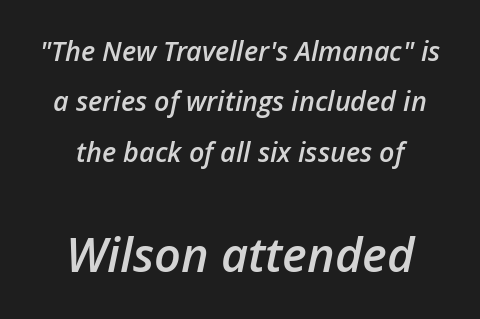
{"italic": "yes", "lean": "right", "slant_degrees": 12, "bold": "semi", "weight": "semibold", "width": "normal", "stroke_contrast": "low", "x_height": "medium", "monospaced": "no", "underline": "no", "align": "center", "line_spacing_ratio": 1.87, "letter_spacing": "normal", "letter_spacing_em": 0.0, "larger_block": "second", "size_ratio": 1.74, "glyph_px": 47}
